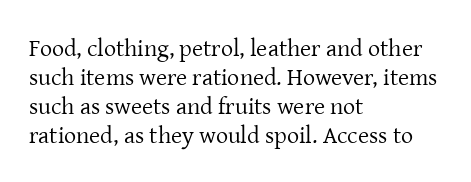
The strokes carry an ordinary text weight at most. Default kerning and tracking; the words read as compact shapes. The gap between lines stays unmarked. Does the lettering tilt? It doesn't — this is upright.
